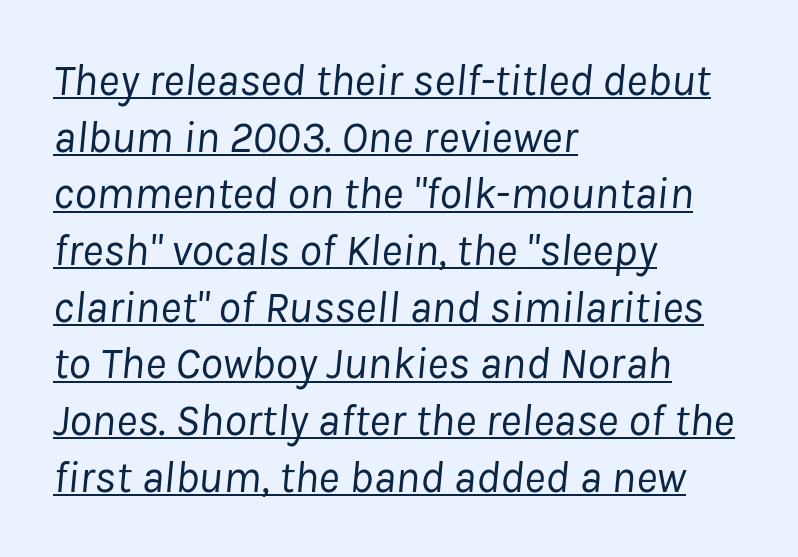
Q: Is the text bold? A: No.
Q: Is the text italic (slanted)? A: Yes, it leans right by about 8 degrees.
Q: Is the text underlined? A: Yes.
Q: How is the paragraph aligned? A: Left-aligned.
Q: Is the spacing between letters normal or unusually wide? A: Normal.
Q: Is the spacing between lines tight, normal or loose? A: Normal.
Q: Width (condensed, normal, or wide)? A: Normal.
Q: Stroke contrast? A: Low.
Q: x-height? A: Medium.
Q: Monospaced? A: No.
